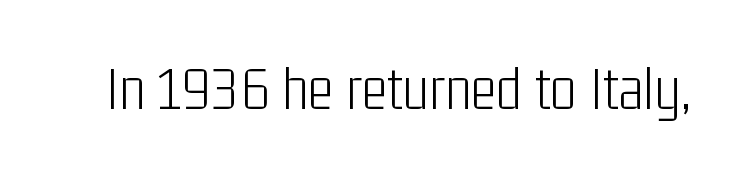
{"serif": "no", "italic": "no", "bold": "no", "weight": "light", "width": "condensed", "stroke_contrast": "low", "x_height": "medium", "monospaced": "no", "underline": "no", "letter_spacing": "normal", "letter_spacing_em": 0.0, "glyph_px": 62}
